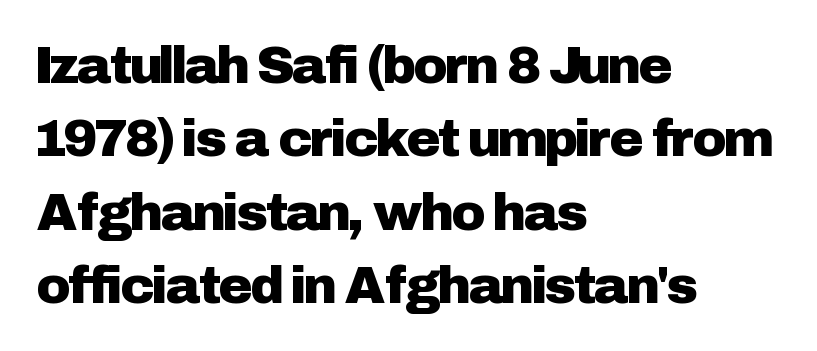
The face used here is rendered with its standard letterfit. In terms of letterform style, serifs are entirely absent. Spacing verdict: proportional, widths tailored to each character. Typeset ragged right — the left edge is the straight one. Glance below the letters and you will spot only blank space.
